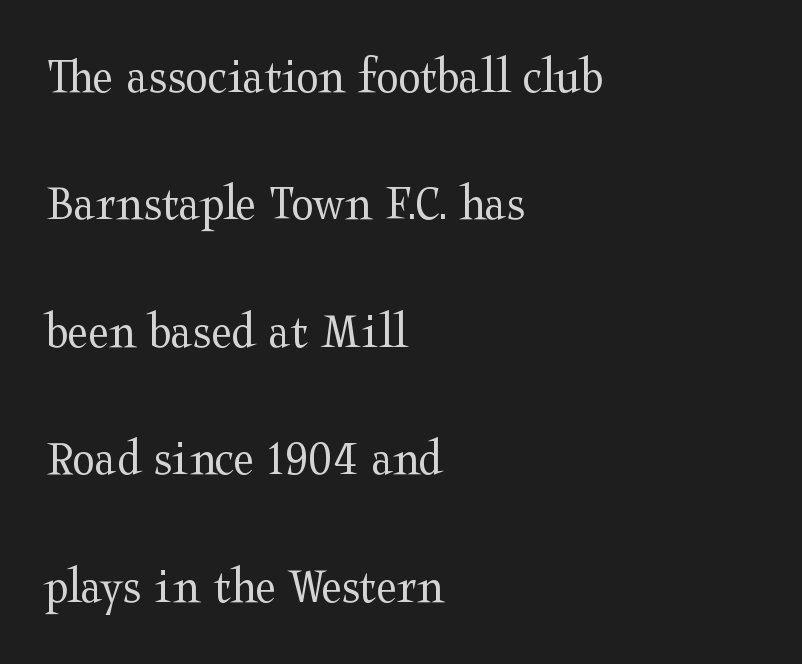
Check the space under the baseline: it is left empty. There is no visible air inserted between adjacent glyphs. Widely set lines give the paragraph a tall, airy silhouette. When letters stand straight like this, we call the style roman or upright.
